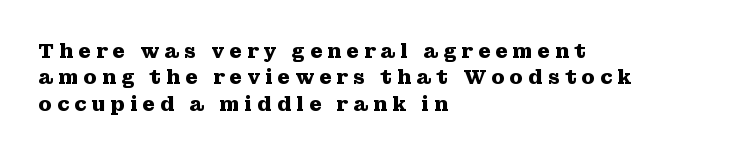
The rendering uses a bold face; every stroke is thick and dark. Glance below the letters and you will spot only blank space. Regarding leading, the lines here are spaced in the standard way. If you drew a ruler down the left edge, every line would touch it.
